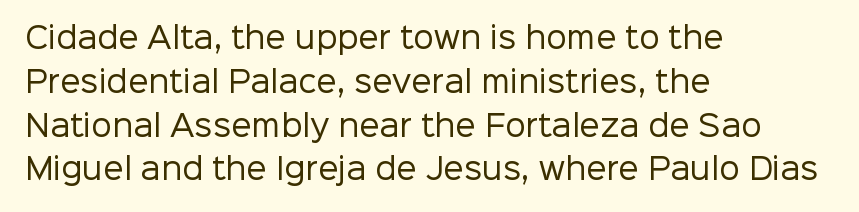
Q: Is the text bold? A: No.
Q: Is the text italic (slanted)? A: No, it is upright.
Q: Is the typeface a serif or a sans-serif typeface? A: Sans-serif.
Q: Is the text underlined? A: No.
Q: How is the paragraph aligned? A: Left-aligned.
Q: Is the spacing between letters normal or unusually wide? A: Normal.
Q: Is the spacing between lines tight, normal or loose? A: Normal.
Q: Width (condensed, normal, or wide)? A: Normal.
Q: Stroke contrast? A: Low.
Q: x-height? A: Medium.
Q: Monospaced? A: No.
